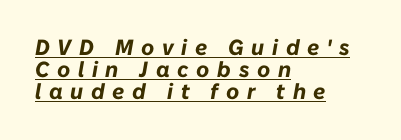
The image shows 22 px bold type, italic (leaning right); set left-aligned, tight line spacing (1.01x), unusually wide letter spacing (+0.35 em), underlined.
